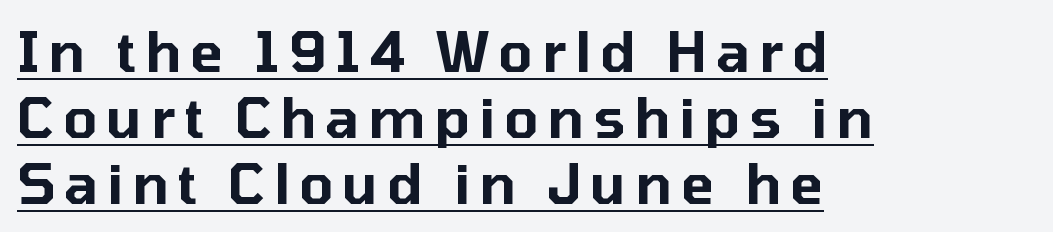
The image shows 55 px sans-serif type, upright; set left-aligned, line spacing 1.2x, underlined; low stroke contrast and a medium x-height.
